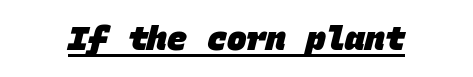
The image shows 33 px heavy sans-serif type, monospaced; set normal letter spacing, underlined; low stroke contrast and a large x-height.
